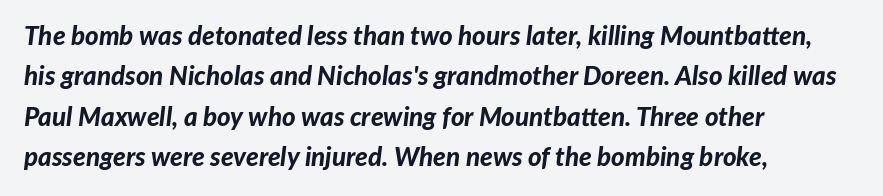
Left-aligned paragraph, ragged on the right. Italic: yes, the glyphs are oblique. How heavy is the stroke? Heavy — this is a bold. How are the letters spaced? Ordinarily, with no added tracking. Underline: absent.
